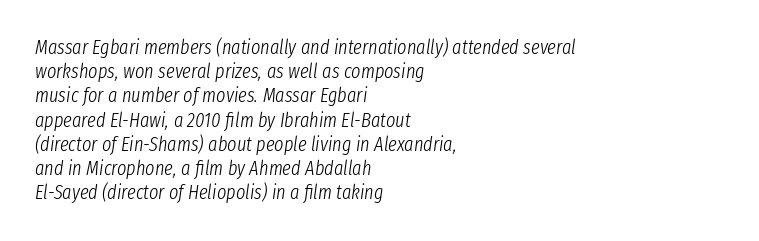
{"italic": "yes", "lean": "right", "slant_degrees": 8, "bold": "no", "underline": "no", "align": "left", "line_spacing_ratio": 1.21, "letter_spacing": "normal", "letter_spacing_em": 0.0, "glyph_px": 20}
